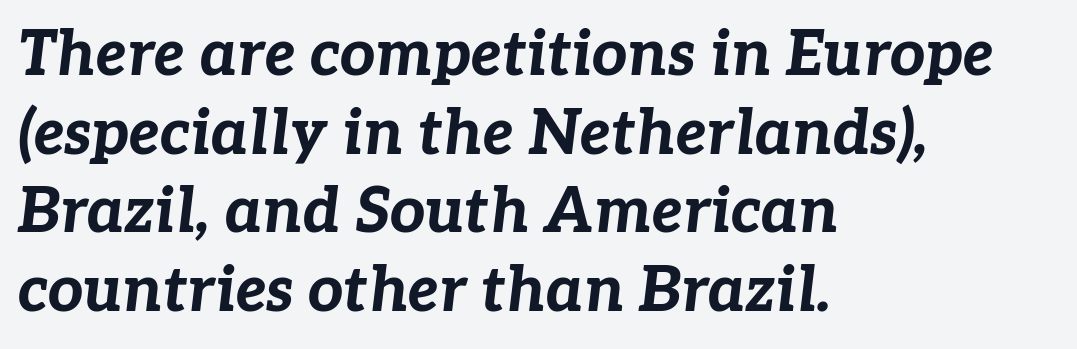
Q: Is the text bold? A: Yes.
Q: Is the text italic (slanted)? A: Yes, it leans right by about 7 degrees.
Q: Is the text underlined? A: No.
Q: How is the paragraph aligned? A: Left-aligned.
Q: Is the spacing between letters normal or unusually wide? A: Normal.
Q: Is the spacing between lines tight, normal or loose? A: Normal.
Q: Width (condensed, normal, or wide)? A: Normal.
Q: Stroke contrast? A: Low.
Q: x-height? A: Medium.
Q: Monospaced? A: No.
